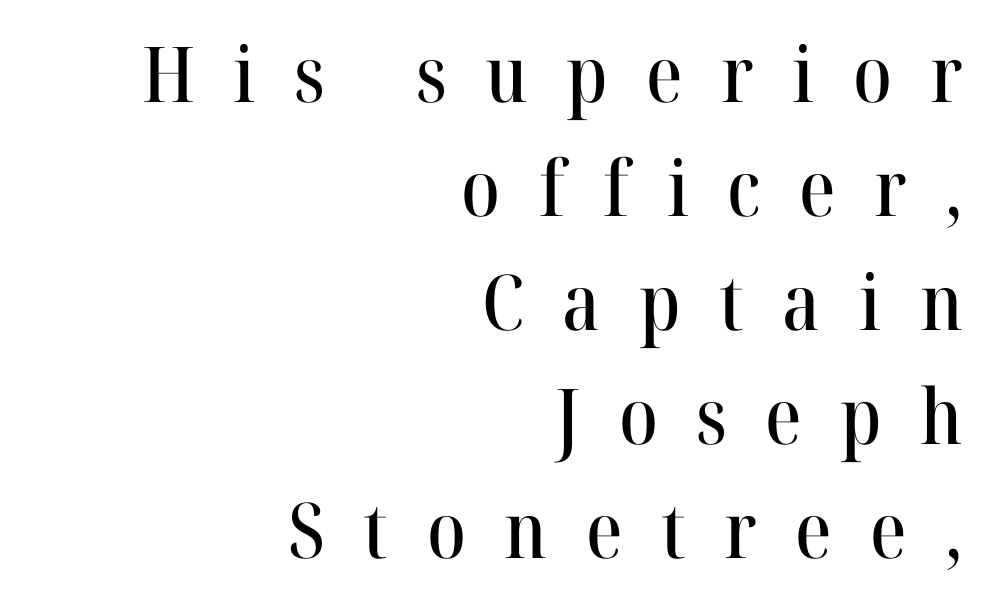
This is serif lettering, the kind often seen in printed books. Line endings align vertically; line beginnings do not. Students, observe: this is what conventionally led text looks like. You could not count columns in this text — the font is proportionally spaced. This rendering features lettering with no underline. You could only call the tracking loose — the letters float apart.
